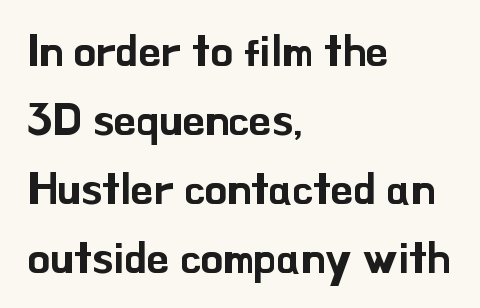
Q: Is the text italic (slanted)? A: No, it is upright.
Q: Is the typeface a serif or a sans-serif typeface? A: Sans-serif.
Q: Is the text underlined? A: No.
Q: How is the paragraph aligned? A: Left-aligned.
Q: Is the spacing between letters normal or unusually wide? A: Normal.
Q: Is the spacing between lines tight, normal or loose? A: Normal.
Q: Width (condensed, normal, or wide)? A: Normal.
Q: Stroke contrast? A: Low.
Q: x-height? A: Small.
Q: Monospaced? A: No.
